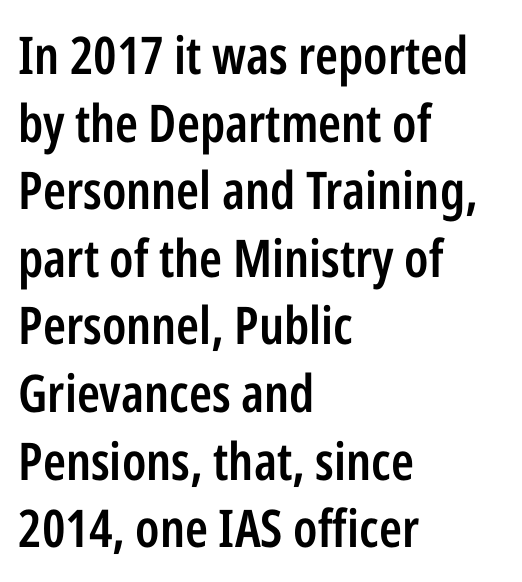
The image shows 52 px semibold, condensed sans-serif type, upright; set left-aligned, normal line spacing (1.3x), normal letter spacing, not underlined; low stroke contrast and a medium x-height.
